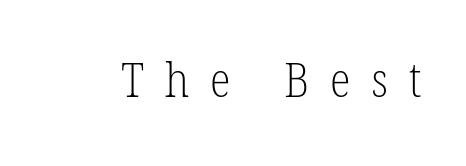
Q: Is the text bold? A: No.
Q: Is the typeface a serif or a sans-serif typeface? A: Serif.
Q: Is the text underlined? A: No.
Q: Is the spacing between letters normal or unusually wide? A: Unusually wide.
Q: Width (condensed, normal, or wide)? A: Condensed.
Q: Stroke contrast? A: Low.
Q: x-height? A: Medium.
Q: Monospaced? A: No.
